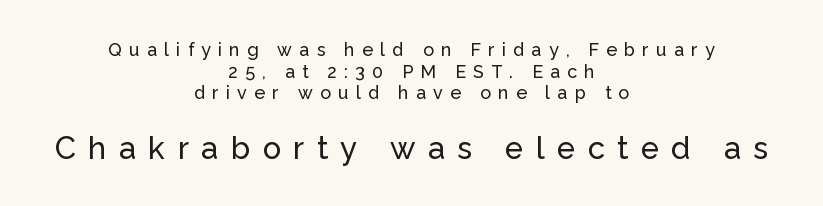
{"serif": "no", "italic": "no", "width": "normal", "stroke_contrast": "low", "x_height": "medium", "monospaced": "no", "underline": "no", "align": "center", "line_spacing_ratio": 1.2, "letter_spacing": "wide", "letter_spacing_em": 0.4, "larger_block": "second", "size_ratio": 1.72, "glyph_px": 31}
